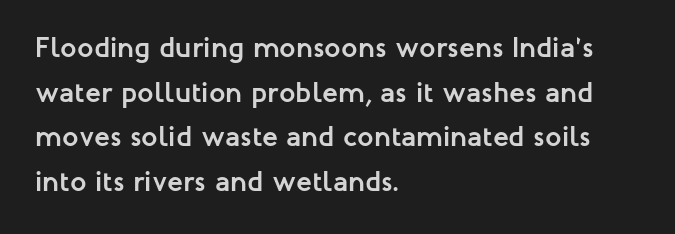
{"serif": "no", "italic": "no", "bold": "yes", "weight": "semibold", "width": "normal", "stroke_contrast": "low", "x_height": "medium", "monospaced": "no", "underline": "no", "align": "left", "line_spacing": "normal", "line_spacing_ratio": 1.54, "letter_spacing": "normal", "letter_spacing_em": 0.0, "glyph_px": 29}
